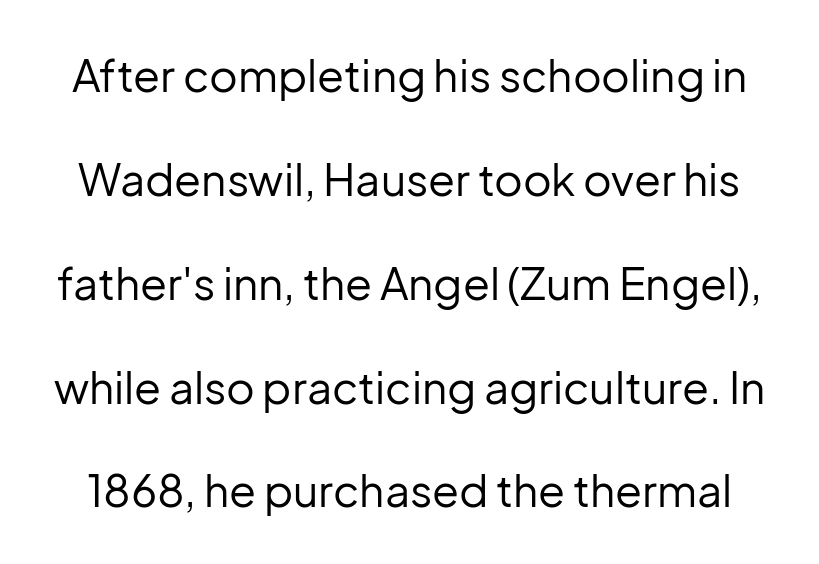
The image shows 44 px regular-weight sans-serif type, upright; set loose line spacing (2.36x), normal letter spacing, not underlined; low stroke contrast and a medium x-height.
